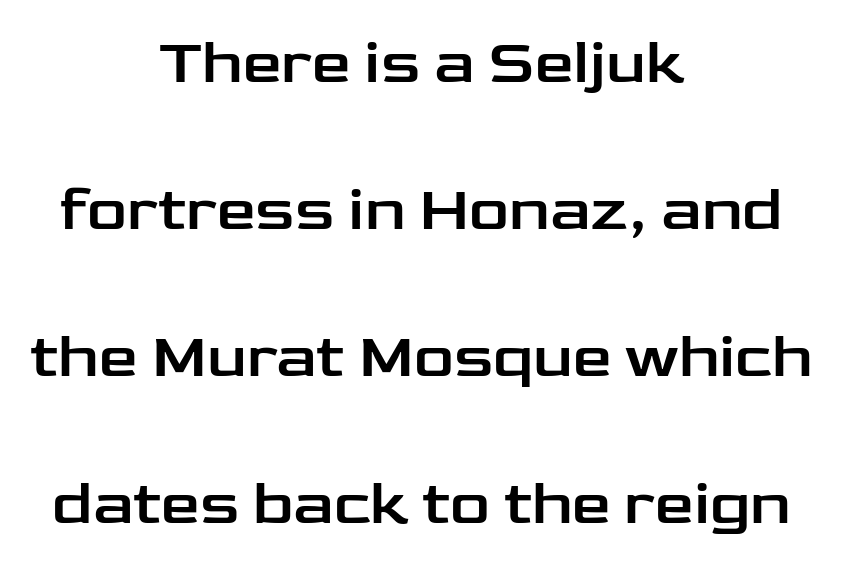
Posture: vertical. Where is the straight margin? There isn't one; the lines are centered. Is this a fixed-width face? No — the glyphs have proportional, varying widths. Tracking here is standard; glyphs follow each other at the usual distance. The text was rendered using a sans face with plain stroke endings.
